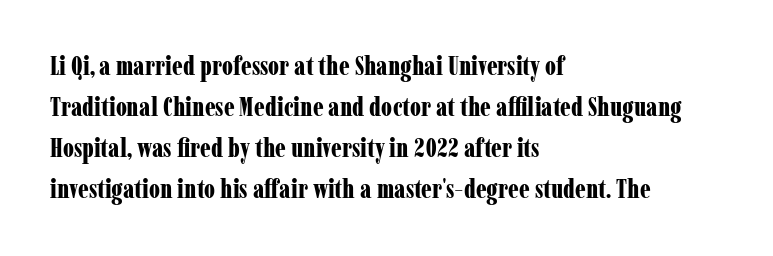
Standard letterfit; no display-style spreading of the glyphs. Compared with typical paragraphs, the rows here are spaced about the same. A bare baseline throughout the passage. Every stem runs plumb, perpendicular to the baseline. The typesetter chose a ragged-right arrangement here. The font is running at its bold setting.
